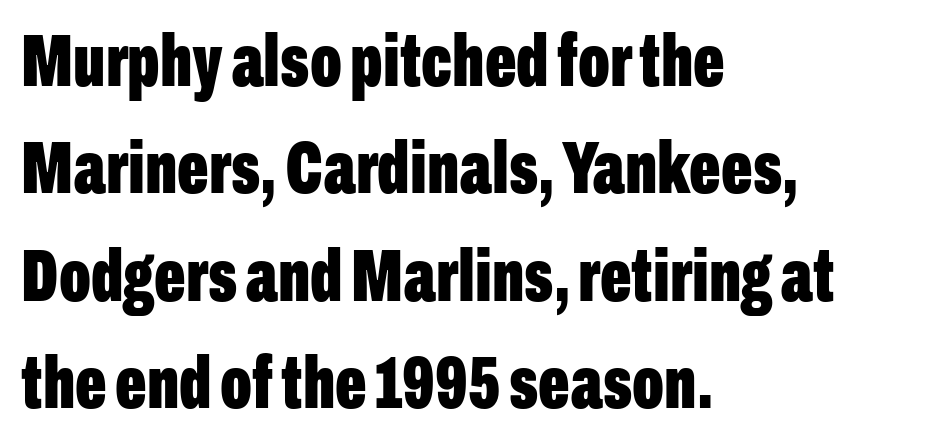
Q: Is the text bold? A: Yes.
Q: Is the text italic (slanted)? A: No, it is upright.
Q: Is the typeface a serif or a sans-serif typeface? A: Sans-serif.
Q: Is the text underlined? A: No.
Q: How is the paragraph aligned? A: Left-aligned.
Q: Is the spacing between letters normal or unusually wide? A: Normal.
Q: Is the spacing between lines tight, normal or loose? A: Normal.
Q: Width (condensed, normal, or wide)? A: Condensed.
Q: Stroke contrast? A: Low.
Q: x-height? A: Medium.
Q: Monospaced? A: No.
